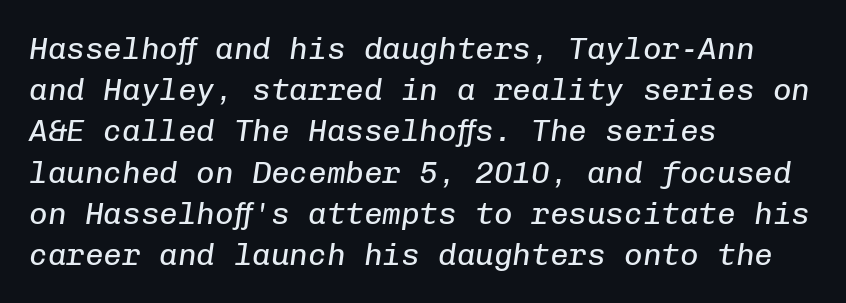
{"italic": "yes", "lean": "right", "slant_degrees": 8, "bold": "no", "weight": "regular", "width": "normal", "stroke_contrast": "low", "x_height": "medium", "monospaced": "yes", "underline": "no", "align": "left", "line_spacing": "normal", "line_spacing_ratio": 1.33, "letter_spacing": "normal", "letter_spacing_em": 0.0, "glyph_px": 31}
